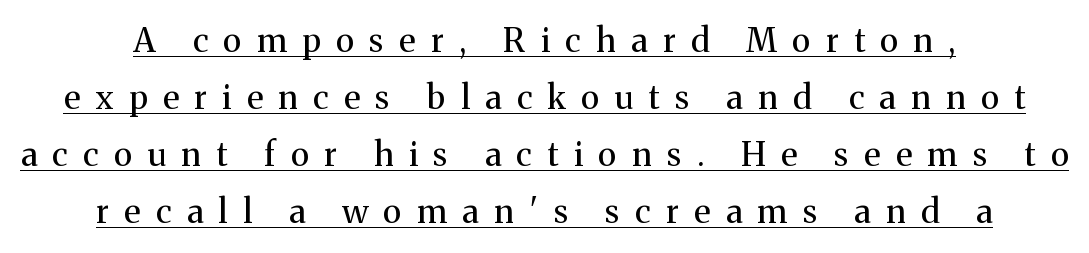
The image shows 33 px regular-weight serif type, upright; set line spacing 1.73x, unusually wide letter spacing (+0.47 em), underlined; medium stroke contrast and a medium x-height.
